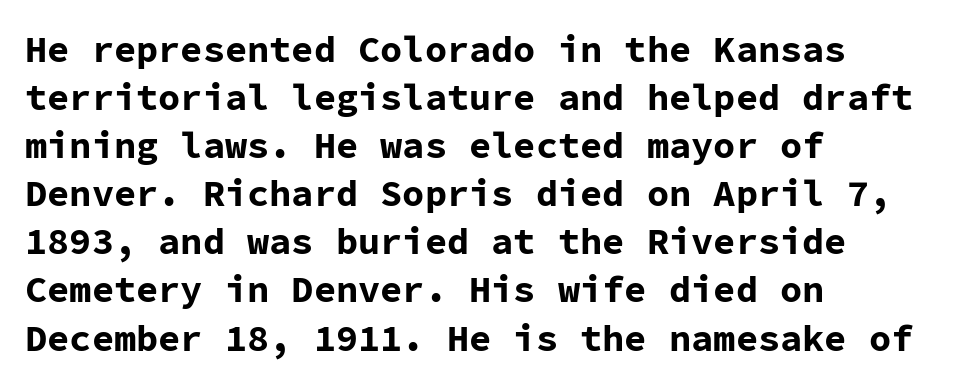
In terms of weight, the rendering is a true, heavy bold. Line spacing here is normal. This sample uses an upright cut, with every glyph sitting square on the baseline. The strip under each line holds only bare page. Fixed-width glyphs throughout — classic coding-font behaviour.
